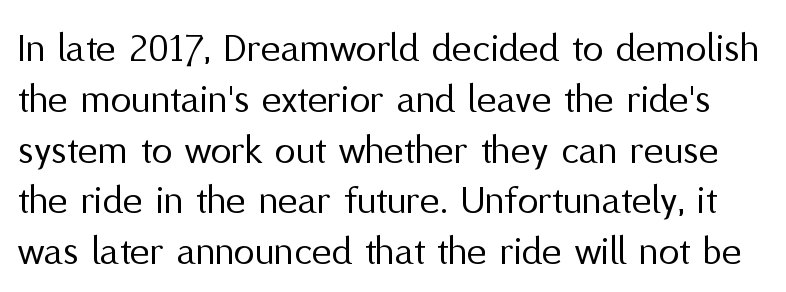
Is the type heavy? It reads as light-to-regular instead. These lines are rendered in a variable-pitch font. Does extra space separate the letters? No, they use regular spacing. No feet cap the strokes, marking this as sans-serif type. Ascenders rise straight up at ninety degrees. Descender tails drop into unmarked territory.
